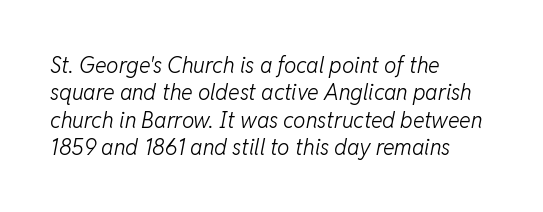
{"italic": "yes", "lean": "right", "slant_degrees": 11, "bold": "no", "underline": "no", "align": "left", "line_spacing_ratio": 1.24, "letter_spacing": "normal", "letter_spacing_em": 0.0, "glyph_px": 22}
